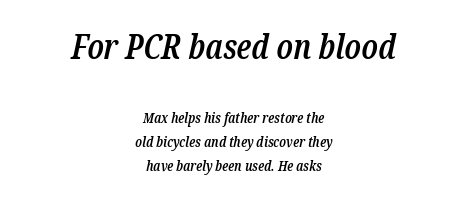
Q: Is the text bold? A: Semi-bold.
Q: Is the text italic (slanted)? A: Yes, it leans right by about 12 degrees.
Q: Is the typeface a serif or a sans-serif typeface? A: Serif.
Q: Is the text underlined? A: No.
Q: How is the paragraph aligned? A: Centered.
Q: Is the spacing between letters normal or unusually wide? A: Normal.
Q: Which block of text is set in a larger size, the first (top) or the second (bottom)? A: The first (top) one.
Q: Width (condensed, normal, or wide)? A: Condensed.
Q: Stroke contrast? A: Low.
Q: x-height? A: Medium.
Q: Monospaced? A: No.
